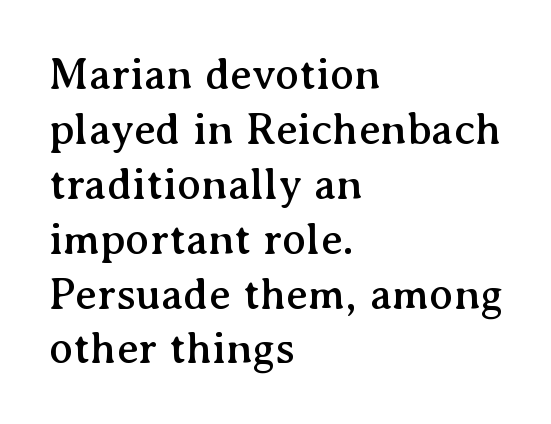
The image shows 45 px serif type, upright; set left-aligned, line spacing 1.22x, normal letter spacing, not underlined; medium stroke contrast and a medium x-height.
